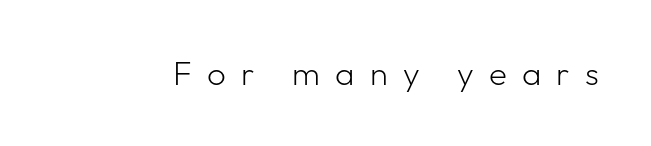
Q: Is the text bold? A: No.
Q: Is the text italic (slanted)? A: No, it is upright.
Q: Is the typeface a serif or a sans-serif typeface? A: Sans-serif.
Q: Is the text underlined? A: No.
Q: Is the spacing between letters normal or unusually wide? A: Unusually wide.
Q: Width (condensed, normal, or wide)? A: Normal.
Q: Stroke contrast? A: Low.
Q: x-height? A: Medium.
Q: Monospaced? A: No.
